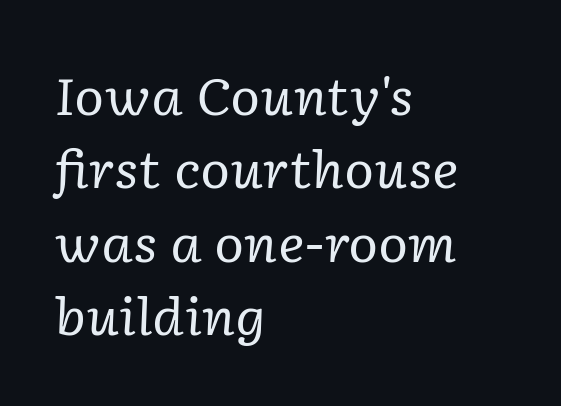
The image shows 51 px regular-weight serif type, italic (leaning right); set left-aligned, normal line spacing (1.44x), normal letter spacing, not underlined; low stroke contrast and a medium x-height.
